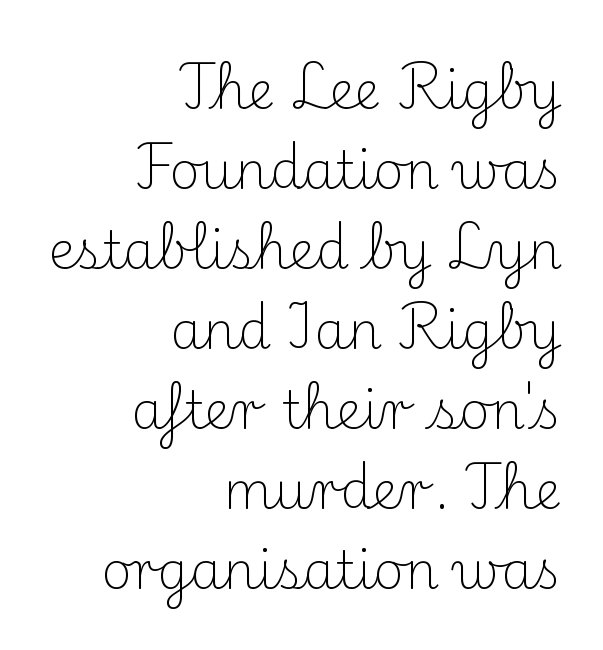
Q: Is the text bold? A: No.
Q: Is the text italic (slanted)? A: No, it is upright.
Q: Is the typeface a serif or a sans-serif typeface? A: Serif.
Q: Is the text underlined? A: No.
Q: How is the paragraph aligned? A: Right-aligned.
Q: Is the spacing between letters normal or unusually wide? A: Normal.
Q: Is the spacing between lines tight, normal or loose? A: Normal.
Q: Width (condensed, normal, or wide)? A: Normal.
Q: Stroke contrast? A: Medium.
Q: x-height? A: Small.
Q: Monospaced? A: No.
